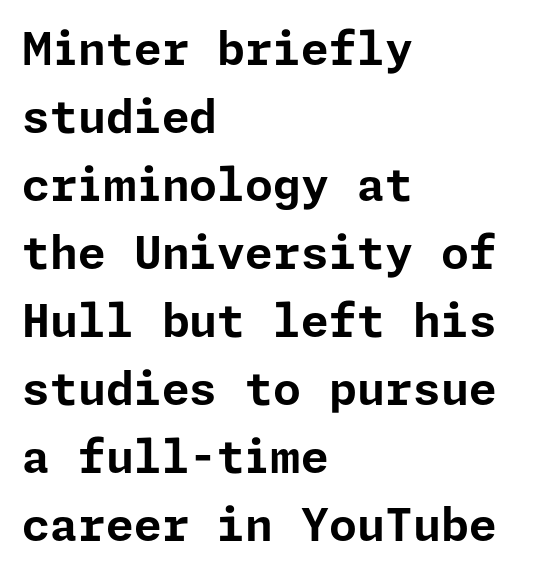
The image shows 45 px bold sans-serif type, upright; set left-aligned, normal line spacing (1.51x), normal letter spacing, not underlined; low stroke contrast and a medium x-height.
